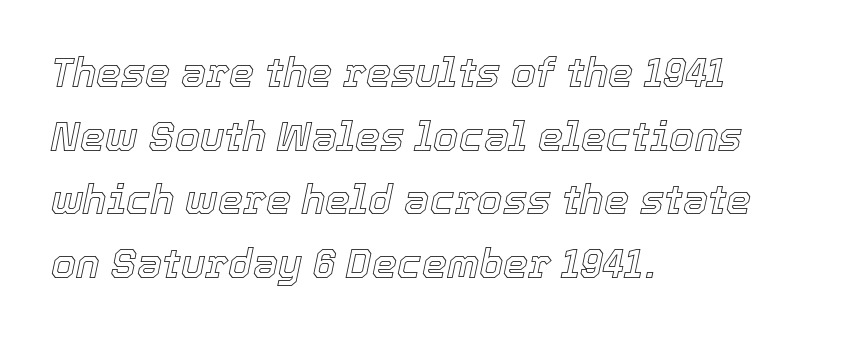
The image shows 40 px text type, italic (leaning right); set left-aligned, normal line spacing (1.59x), normal letter spacing, not underlined; a medium x-height.
